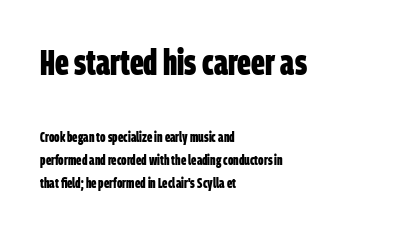
{"serif": "no", "bold": "yes", "weight": "bold", "width": "condensed", "stroke_contrast": "low", "x_height": "large", "monospaced": "no", "underline": "no", "align": "left", "line_spacing": "normal", "line_spacing_ratio": 1.64, "letter_spacing": "normal", "letter_spacing_em": 0.0, "larger_block": "first", "size_ratio": 2.57, "glyph_px": 36}
